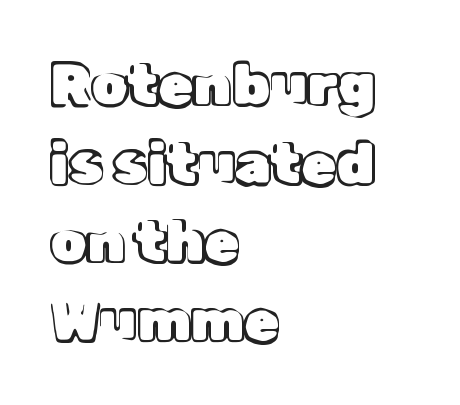
{"italic": "no", "width": "normal", "x_height": "medium", "monospaced": "no", "underline": "no", "align": "left", "line_spacing": "normal", "line_spacing_ratio": 1.38, "letter_spacing": "normal", "letter_spacing_em": 0.0, "glyph_px": 57}
